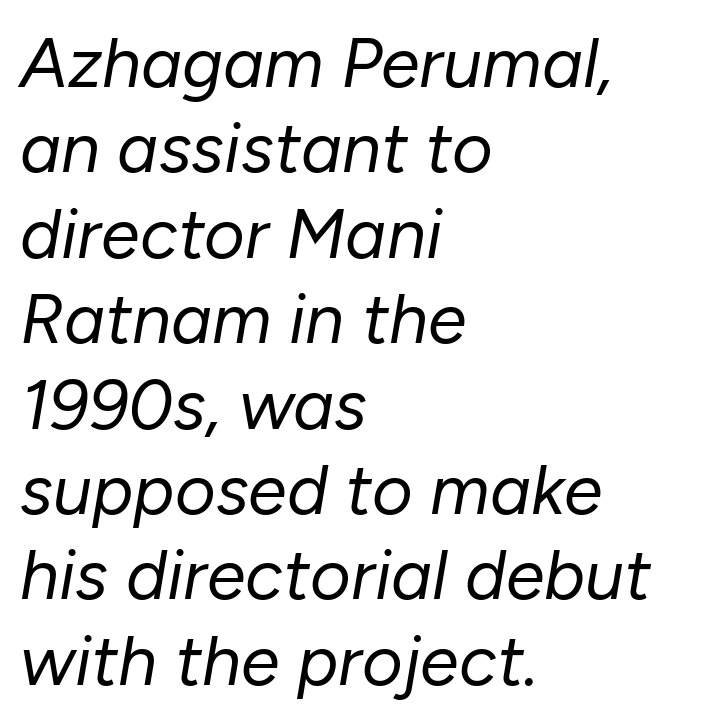
{"italic": "yes", "lean": "right", "slant_degrees": 10, "bold": "no", "weight": "regular", "width": "normal", "stroke_contrast": "low", "x_height": "medium", "monospaced": "no", "underline": "no", "align": "left", "line_spacing_ratio": 1.22, "letter_spacing": "normal", "letter_spacing_em": 0.0, "glyph_px": 70}
